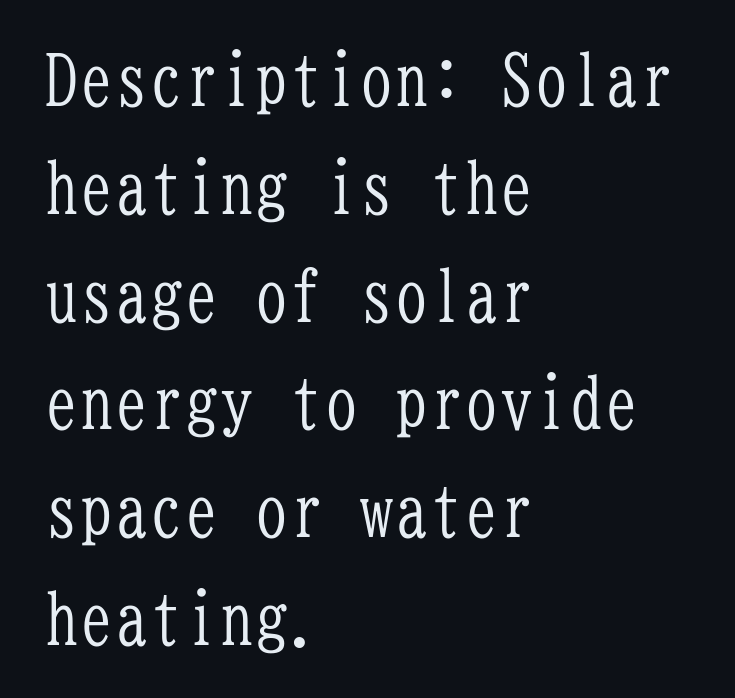
The words here are not underlined. The paragraph shown leans on its left margin. This sample has the even, mechanical cadence of fixed-width lettering. No letter is thick-stroked: the sample isn't bold.
